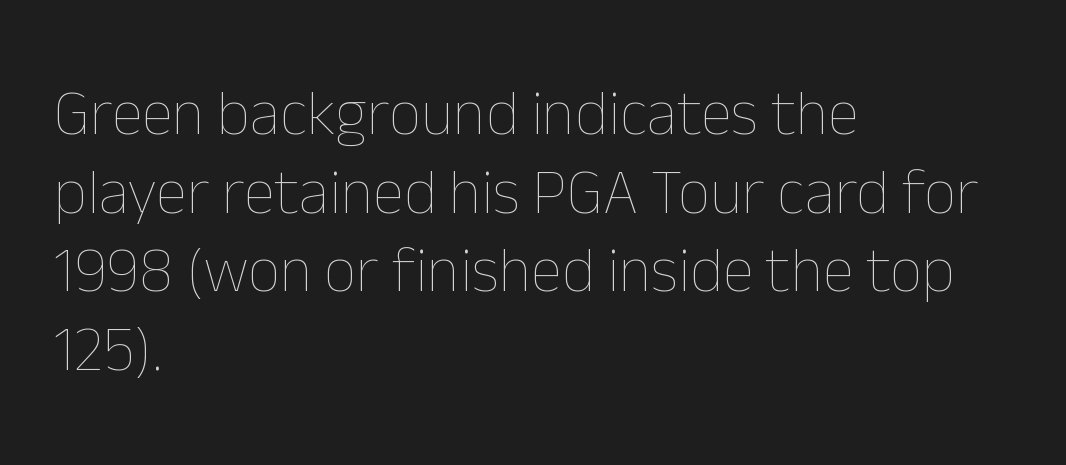
Q: Is the text bold? A: No.
Q: Is the text italic (slanted)? A: No, it is upright.
Q: Is the text underlined? A: No.
Q: How is the paragraph aligned? A: Left-aligned.
Q: Is the spacing between letters normal or unusually wide? A: Normal.
Q: Width (condensed, normal, or wide)? A: Normal.
Q: Stroke contrast? A: Low.
Q: x-height? A: Medium.
Q: Monospaced? A: No.
